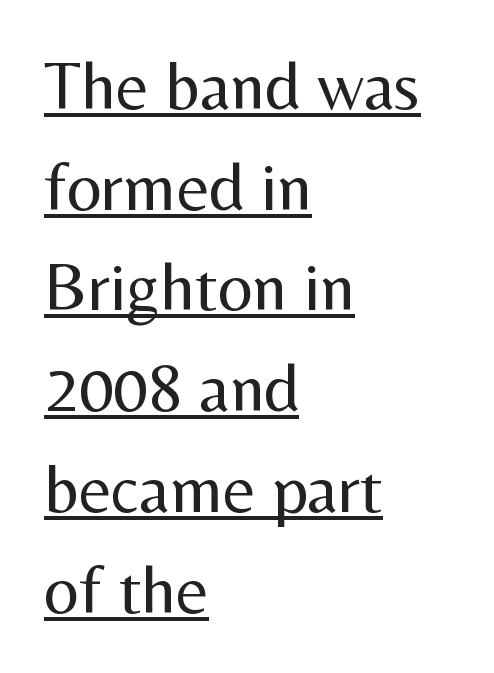
The image shows 69 px regular-weight sans-serif type, upright; set left-aligned, normal line spacing (1.46x), normal letter spacing, underlined; medium stroke contrast and a medium x-height.
